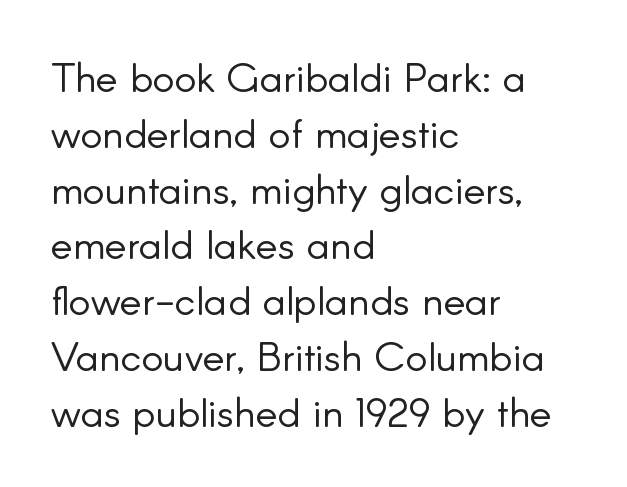
The rendering uses natural spacing where letterforms have individual widths. The letters carry no serifs — their stems end cleanly without finishing strokes. Check the space under the baseline: it is left empty. The typesetter chose a ragged-right arrangement here. Inter-character spacing is left at the font's built-in metrics.
